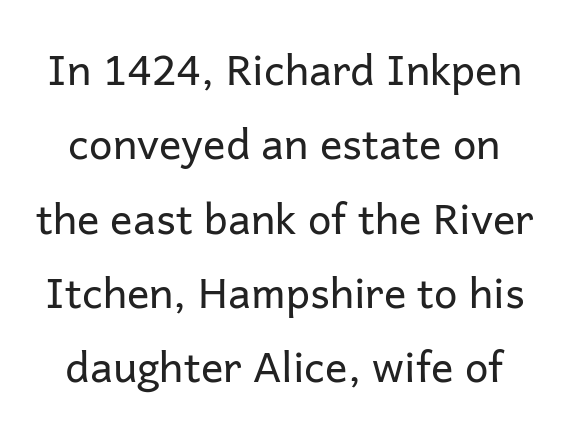
{"serif": "no", "italic": "no", "bold": "no", "weight": "regular", "width": "normal", "stroke_contrast": "low", "x_height": "medium", "monospaced": "no", "underline": "no", "line_spacing_ratio": 1.77, "letter_spacing": "normal", "letter_spacing_em": 0.0, "glyph_px": 42}
